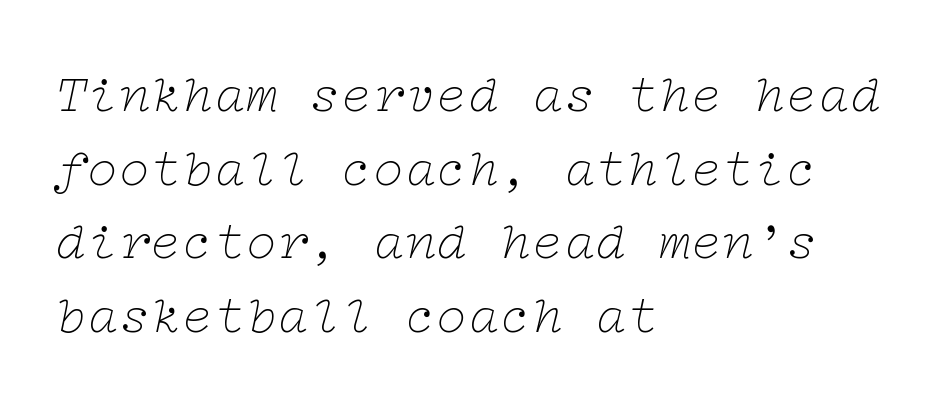
Q: Is the text bold? A: No.
Q: Is the text italic (slanted)? A: Yes, it leans right by about 12 degrees.
Q: Is the typeface a serif or a sans-serif typeface? A: Serif.
Q: Is the text underlined? A: No.
Q: How is the paragraph aligned? A: Left-aligned.
Q: Is the spacing between letters normal or unusually wide? A: Normal.
Q: Is the spacing between lines tight, normal or loose? A: Normal.
Q: Width (condensed, normal, or wide)? A: Wide.
Q: Stroke contrast? A: Low.
Q: x-height? A: Medium.
